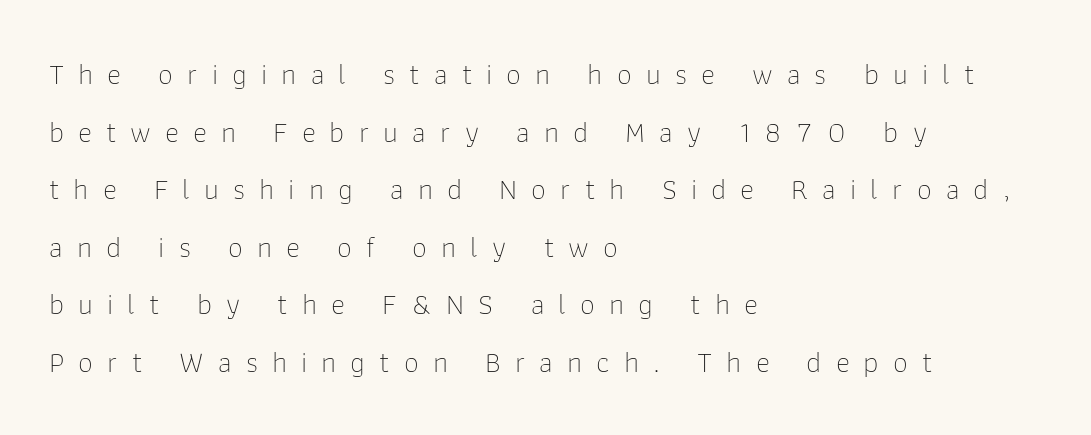
The letters advance in unequal steps, a hallmark of proportional type. I'd call this a sans setting — the letters go barefoot. The lettering stays uniformly vertical, giving the passage a roman look. Clear beneath every line of the passage.
